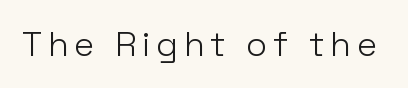
The rendering uses natural spacing where letterforms have individual widths. Nope, no serifs anywhere on these letters. Check under the words: just untouched page. This reads as an unemphasized weight, regular at the heaviest. The lettering stays uniformly vertical, giving the passage a roman look.
